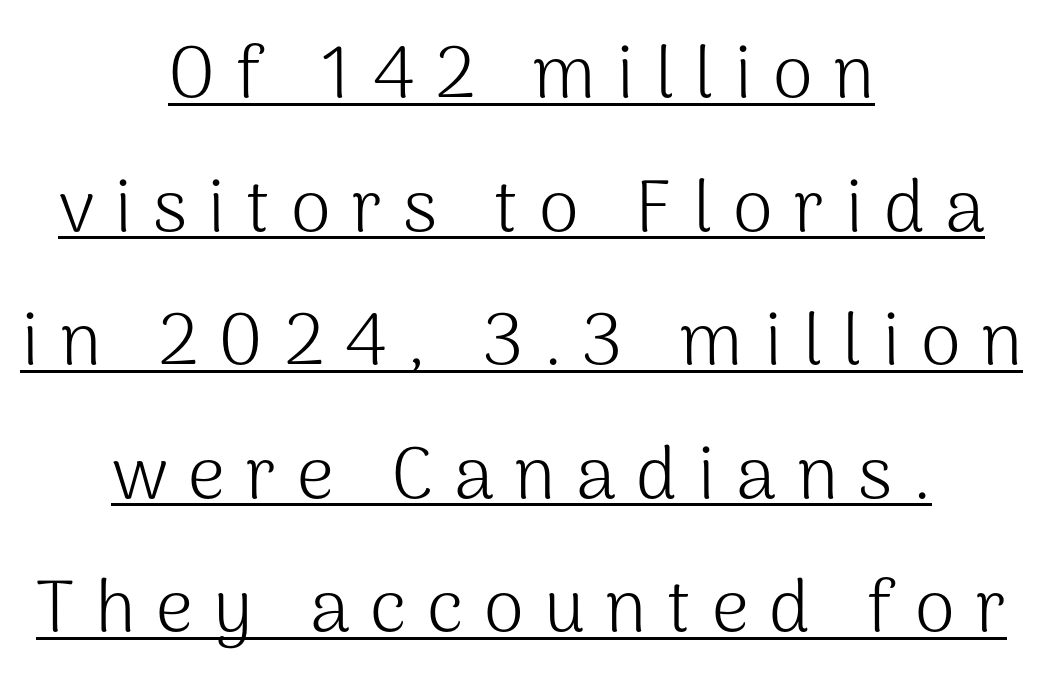
Do the characters align in a grid? No, the font is proportional. Is the stroke heavy? The answer is a plain regular-or-lighter. The type family on display is of the sans-serif kind. The type is letterspaced generously, with wide tracking. The letters stand upright; this is a roman face.
